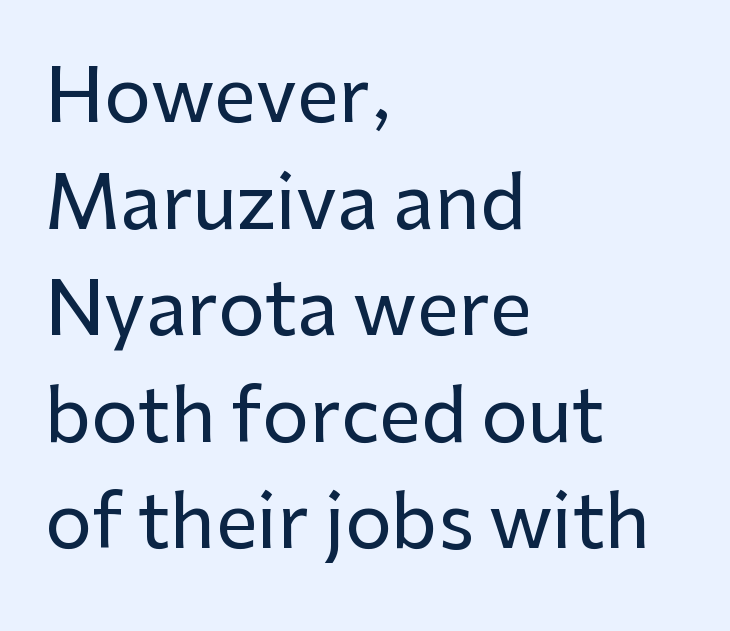
The image shows 74 px sans-serif type, upright; set left-aligned, normal line spacing (1.44x), normal letter spacing, not underlined; low stroke contrast and a medium x-height.
